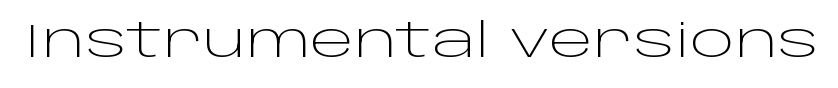
The image shows 47 px light, wide sans-serif type, upright; set normal letter spacing, not underlined; low stroke contrast and a large x-height.
